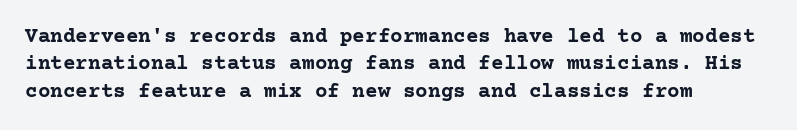
The rendering anchors every line to the left-hand side. This is the regular roman posture of the typeface. A normal amount of white space separates one row of letters from the next. The face used here is rendered with its standard letterfit. A clean baseline with only descenders dipping below it. The sample has been set heavy, in full bold.
